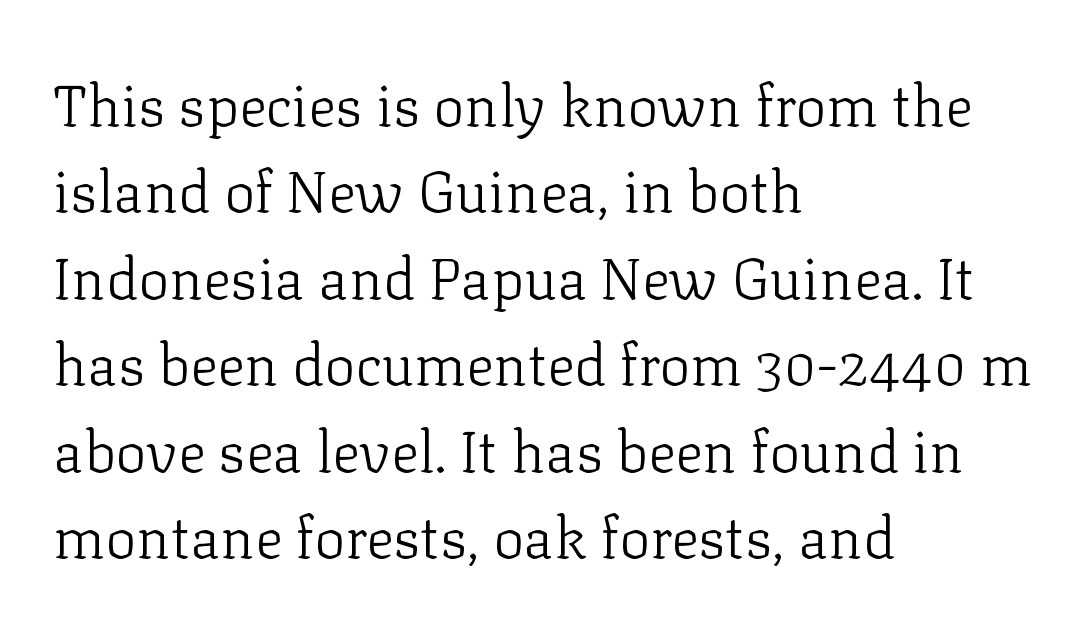
{"serif": "yes", "italic": "no", "bold": "no", "weight": "light", "width": "normal", "stroke_contrast": "low", "x_height": "medium", "monospaced": "no", "underline": "no", "align": "left", "line_spacing": "normal", "line_spacing_ratio": 1.49, "letter_spacing": "normal", "letter_spacing_em": 0.0, "glyph_px": 58}
